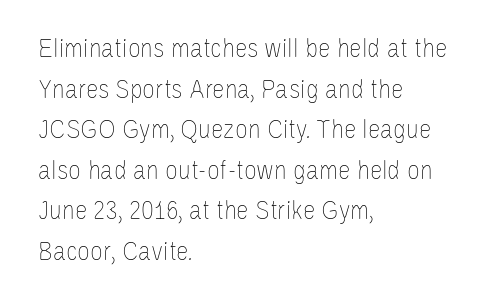
Q: Is the text bold? A: No.
Q: Is the text italic (slanted)? A: No, it is upright.
Q: Is the text underlined? A: No.
Q: How is the paragraph aligned? A: Left-aligned.
Q: Is the spacing between letters normal or unusually wide? A: Normal.
Q: Is the spacing between lines tight, normal or loose? A: Normal.
Q: Width (condensed, normal, or wide)? A: Condensed.
Q: Stroke contrast? A: Low.
Q: x-height? A: Large.
Q: Monospaced? A: No.
